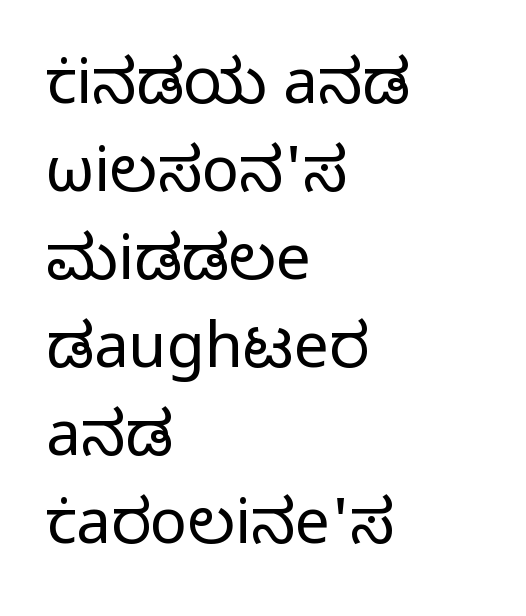
The image shows 62 px regular-weight sans-serif type, upright; set left-aligned, normal line spacing (1.42x), normal letter spacing, not underlined; low stroke contrast and a medium x-height.
